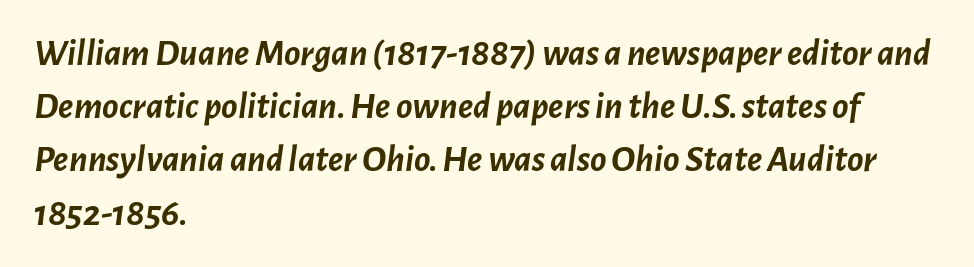
{"italic": "yes", "lean": "right", "slant_degrees": 7, "bold": "yes", "weight": "semibold", "width": "normal", "stroke_contrast": "low", "x_height": "medium", "monospaced": "no", "underline": "no", "align": "left", "line_spacing": "normal", "line_spacing_ratio": 1.4, "letter_spacing": "normal", "letter_spacing_em": 0.0, "glyph_px": 38}
